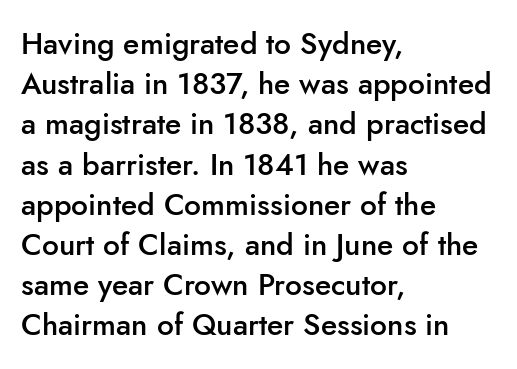
Spacing verdict: proportional, widths tailored to each character. The compositor pushed each line to the left boundary. The typeface chosen for these lines omits serifs. The rendering keeps characters at their native spacing. The rows are spaced the way most documents space them. Quick note: underline off.
